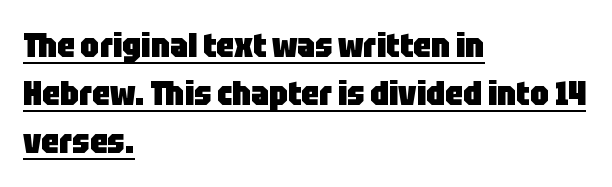
The image shows 34 px heavy, condensed sans-serif type, upright; set left-aligned, normal line spacing (1.41x), normal letter spacing, underlined; low stroke contrast and a large x-height.
